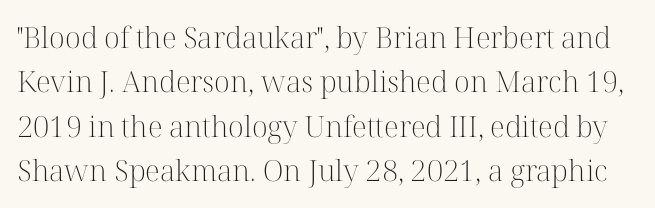
Q: Is the text bold? A: No.
Q: Is the text italic (slanted)? A: No, it is upright.
Q: Is the typeface a serif or a sans-serif typeface? A: Serif.
Q: Is the text underlined? A: No.
Q: Is the spacing between letters normal or unusually wide? A: Normal.
Q: Is the spacing between lines tight, normal or loose? A: Normal.
Q: Width (condensed, normal, or wide)? A: Normal.
Q: Stroke contrast? A: High.
Q: x-height? A: Medium.
Q: Monospaced? A: No.
